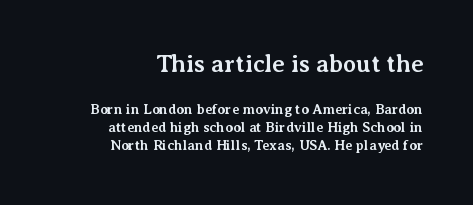
{"italic": "no", "bold": "yes", "underline": "no", "align": "right", "line_spacing": "normal", "line_spacing_ratio": 1.31, "letter_spacing": "normal", "letter_spacing_em": 0.0, "larger_block": "first", "size_ratio": 1.71, "glyph_px": 24}
